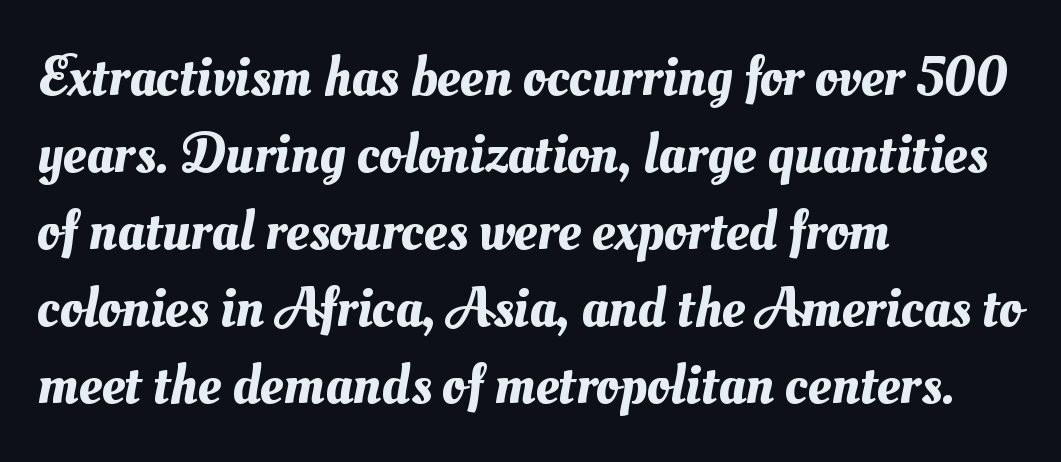
Q: Is the text underlined? A: No.
Q: How is the paragraph aligned? A: Left-aligned.
Q: Is the spacing between letters normal or unusually wide? A: Normal.
Q: Is the spacing between lines tight, normal or loose? A: Normal.
Q: Width (condensed, normal, or wide)? A: Normal.
Q: Stroke contrast? A: Medium.
Q: x-height? A: Small.
Q: Monospaced? A: No.
